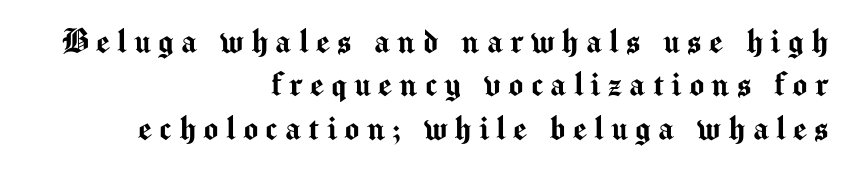
Q: Is the text italic (slanted)? A: No, it is upright.
Q: Is the typeface a serif or a sans-serif typeface? A: Sans-serif.
Q: Is the text underlined? A: No.
Q: How is the paragraph aligned? A: Right-aligned.
Q: Is the spacing between lines tight, normal or loose? A: Tight.
Q: Width (condensed, normal, or wide)? A: Normal.
Q: Stroke contrast? A: Medium.
Q: x-height? A: Medium.
Q: Monospaced? A: No.
